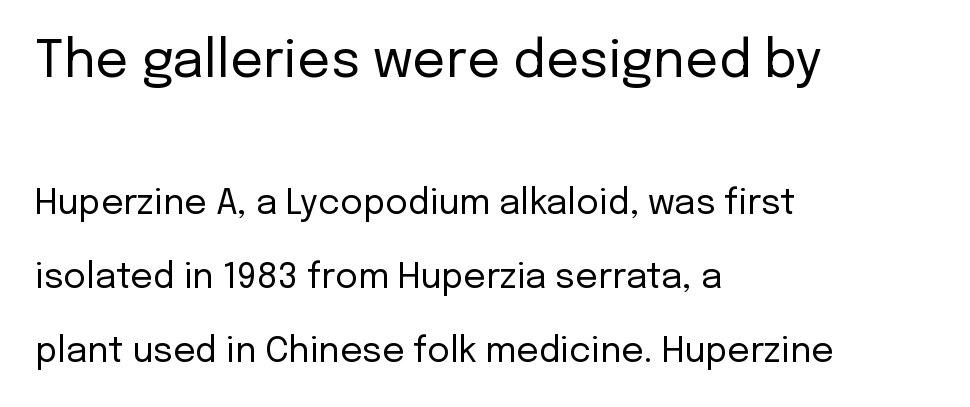
The image shows 52 px regular-weight sans-serif type, upright; set left-aligned, loose line spacing (2.11x), normal letter spacing, not underlined; the first (top) block is 1.49x larger; low stroke contrast and a medium x-height.
